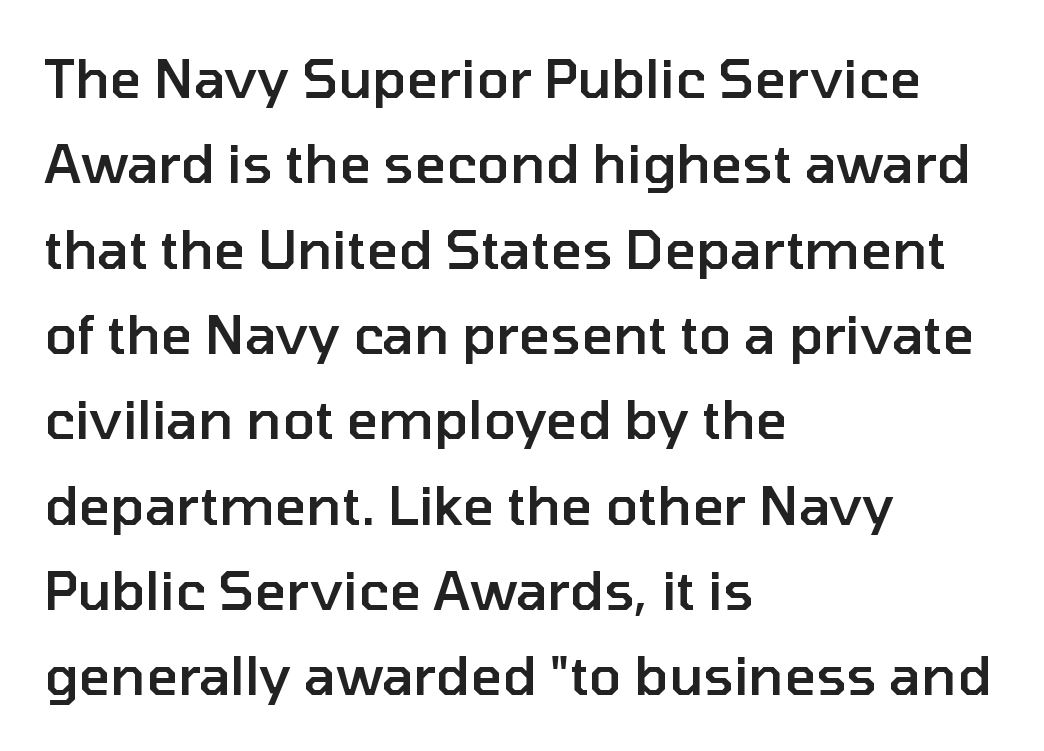
{"serif": "no", "italic": "no", "bold": "semi", "weight": "semibold", "width": "normal", "stroke_contrast": "low", "x_height": "medium", "monospaced": "no", "underline": "no", "align": "left", "line_spacing": "normal", "line_spacing_ratio": 1.58, "letter_spacing": "normal", "letter_spacing_em": 0.0, "glyph_px": 54}
